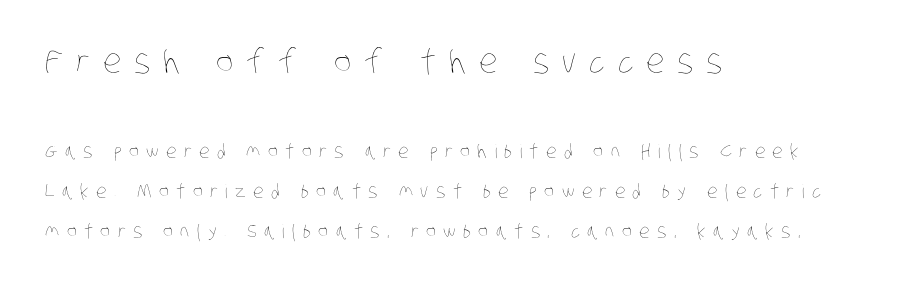
The image shows 33 px thin, condensed type; set left-aligned, loose line spacing (2.11x), unusually wide letter spacing (+0.39 em), not underlined; the first (top) block is 1.74x larger; low stroke contrast and a large x-height.
